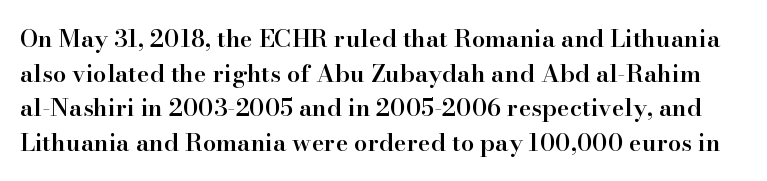
The image shows 24 px text type, upright; set normal line spacing (1.44x), normal letter spacing, not underlined.
